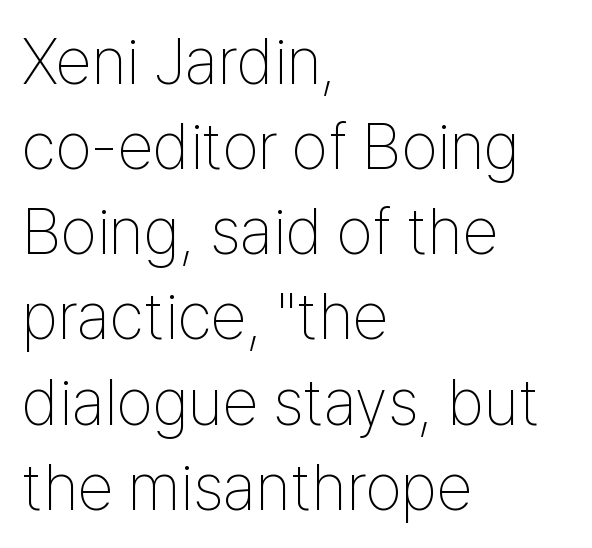
{"serif": "no", "italic": "no", "bold": "no", "weight": "thin", "width": "condensed", "stroke_contrast": "low", "x_height": "medium", "monospaced": "no", "underline": "no", "align": "left", "line_spacing": "normal", "line_spacing_ratio": 1.31, "letter_spacing": "normal", "letter_spacing_em": 0.0, "glyph_px": 65}
